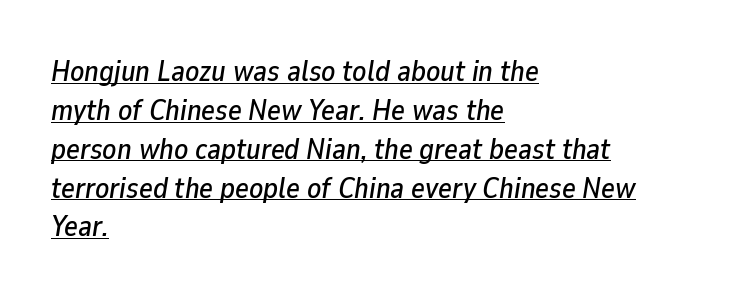
{"italic": "yes", "lean": "right", "slant_degrees": 9, "width": "normal", "stroke_contrast": "low", "x_height": "medium", "monospaced": "no", "underline": "yes", "align": "left", "line_spacing": "normal", "line_spacing_ratio": 1.34, "letter_spacing": "normal", "letter_spacing_em": 0.0, "glyph_px": 29}
